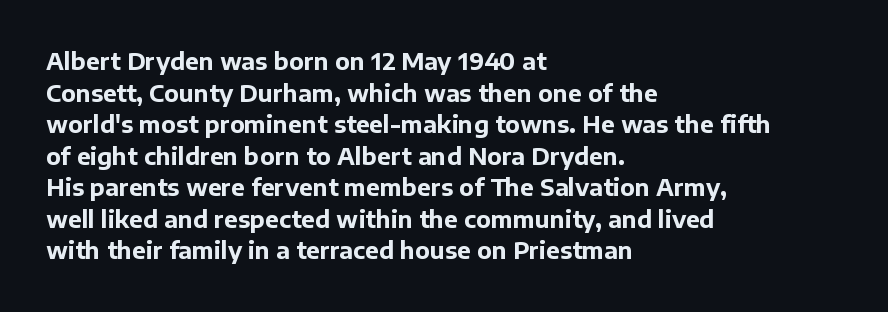
{"italic": "no", "bold": "yes", "underline": "no", "align": "left", "line_spacing": "normal", "line_spacing_ratio": 1.37, "letter_spacing": "normal", "letter_spacing_em": 0.0, "glyph_px": 23}
